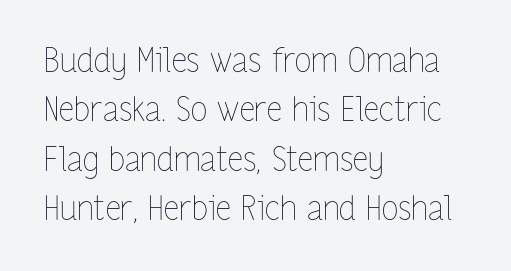
{"italic": "no", "bold": "no", "weight": "thin", "width": "condensed", "stroke_contrast": "low", "x_height": "medium", "monospaced": "no", "underline": "no", "align": "left", "line_spacing": "normal", "line_spacing_ratio": 1.45, "letter_spacing": "normal", "letter_spacing_em": 0.0, "glyph_px": 34}
